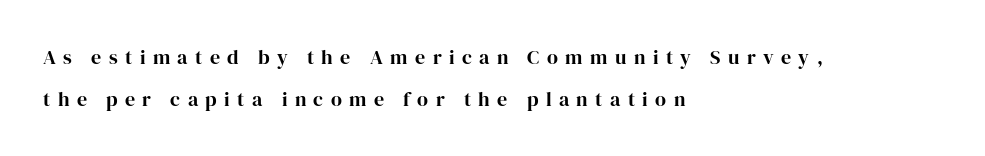
Q: Is the text bold? A: Yes.
Q: Is the text italic (slanted)? A: No, it is upright.
Q: Is the text underlined? A: No.
Q: How is the paragraph aligned? A: Left-aligned.
Q: Is the spacing between letters normal or unusually wide? A: Unusually wide.
Q: Is the spacing between lines tight, normal or loose? A: Loose.
